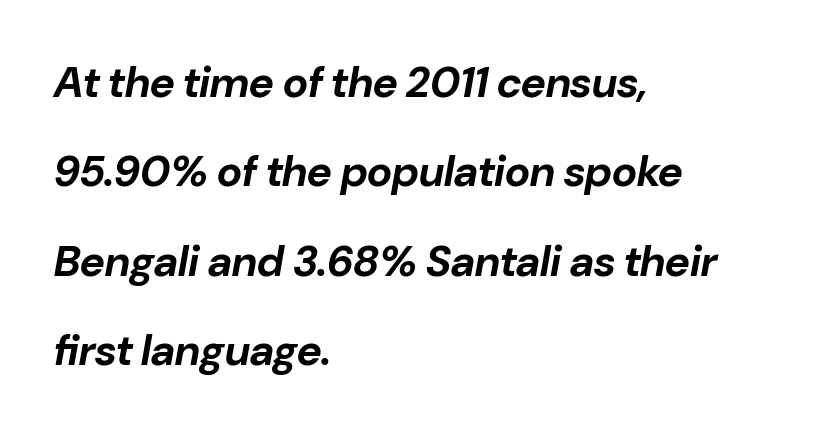
Q: Is the text bold? A: Yes.
Q: Is the text italic (slanted)? A: Yes, it leans right by about 10 degrees.
Q: Is the text underlined? A: No.
Q: How is the paragraph aligned? A: Left-aligned.
Q: Is the spacing between letters normal or unusually wide? A: Normal.
Q: Is the spacing between lines tight, normal or loose? A: Loose.
Q: Width (condensed, normal, or wide)? A: Normal.
Q: Stroke contrast? A: Low.
Q: x-height? A: Medium.
Q: Monospaced? A: No.
